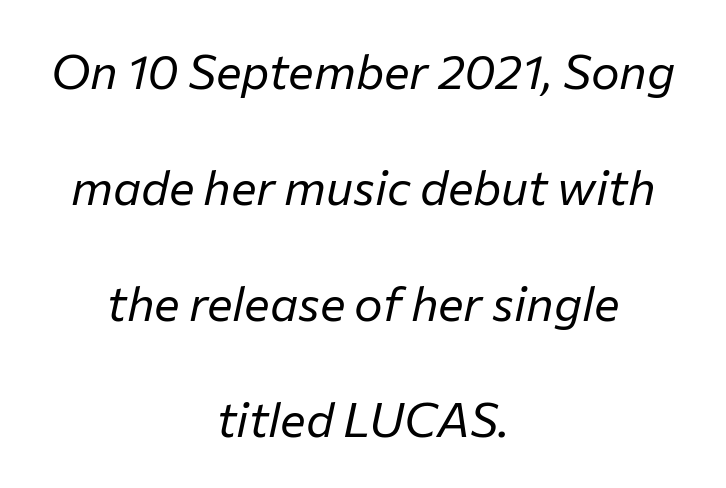
{"italic": "yes", "lean": "right", "slant_degrees": 12, "bold": "no", "weight": "regular", "width": "normal", "stroke_contrast": "low", "x_height": "medium", "monospaced": "no", "underline": "no", "align": "center", "line_spacing": "loose", "line_spacing_ratio": 2.42, "letter_spacing": "normal", "letter_spacing_em": 0.0, "glyph_px": 48}
